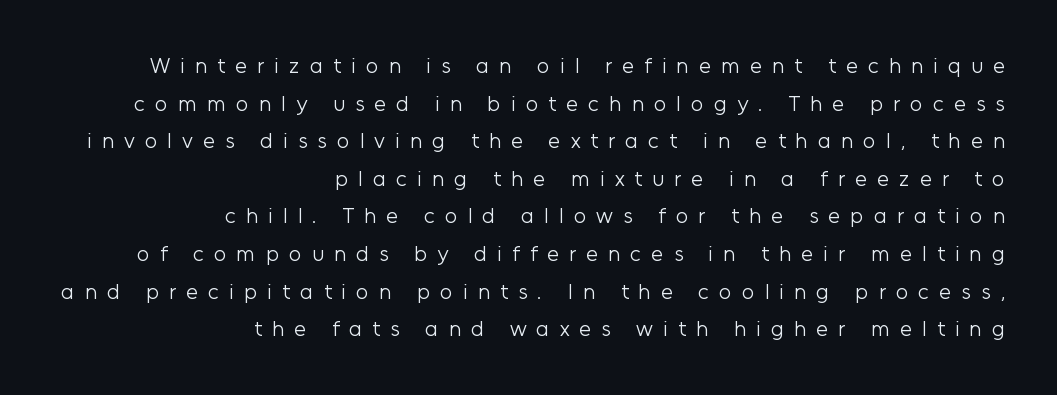
{"italic": "no", "bold": "no", "underline": "no", "align": "right", "line_spacing_ratio": 1.71, "letter_spacing": "wide", "letter_spacing_em": 0.45, "glyph_px": 22}
